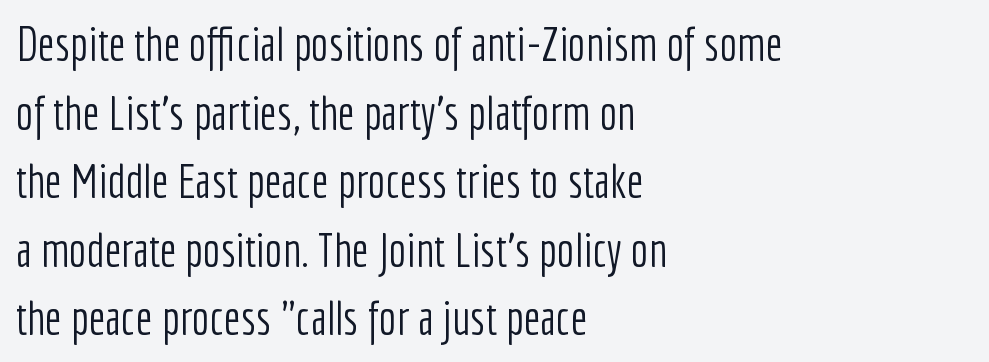
{"serif": "no", "italic": "no", "bold": "no", "weight": "light", "width": "condensed", "stroke_contrast": "low", "x_height": "medium", "monospaced": "no", "underline": "no", "align": "left", "line_spacing": "normal", "line_spacing_ratio": 1.46, "letter_spacing": "normal", "letter_spacing_em": 0.0, "glyph_px": 47}
